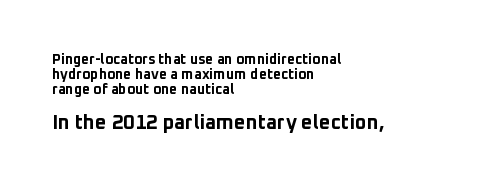
Q: Is the text bold? A: Yes.
Q: Is the text italic (slanted)? A: No, it is upright.
Q: Is the text underlined? A: No.
Q: How is the paragraph aligned? A: Left-aligned.
Q: Is the spacing between letters normal or unusually wide? A: Normal.
Q: Is the spacing between lines tight, normal or loose? A: Tight.
Q: Which block of text is set in a larger size, the first (top) or the second (bottom)? A: The second (bottom) one.
